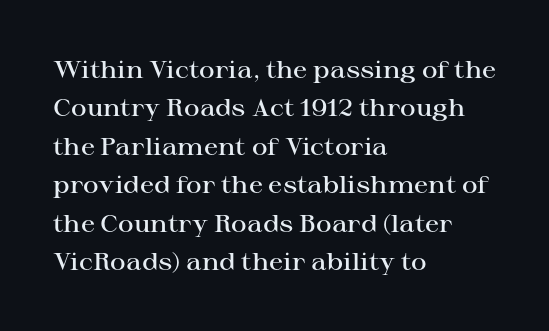
{"italic": "no", "bold": "semi", "underline": "no", "align": "left", "line_spacing": "normal", "line_spacing_ratio": 1.6, "letter_spacing": "normal", "letter_spacing_em": 0.0, "glyph_px": 24}
